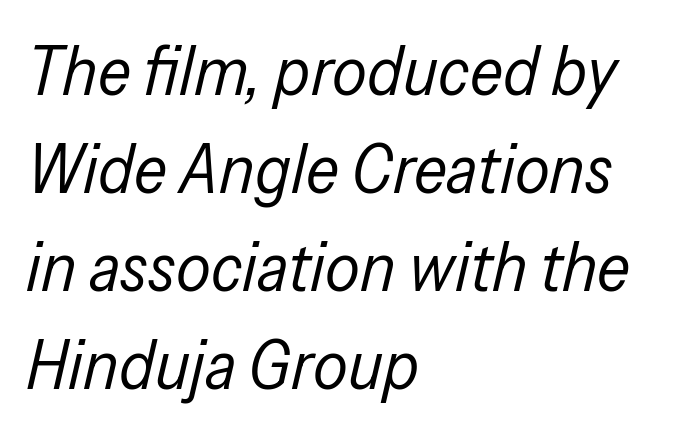
The letters are slanted; this is an italic face. Short and long lines alike share a common starting point at left. Reading down the column, the eye jumps a familiar distance to each next line. Note the varied advance widths — an 'i' is clearly narrower than an 'm'. Each row of text sits above clean, open space.
